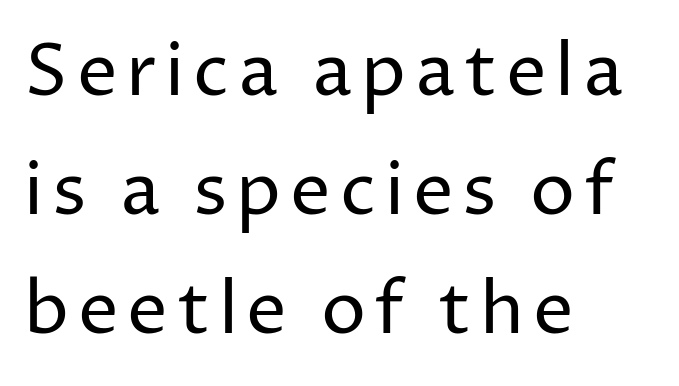
{"serif": "no", "italic": "no", "bold": "no", "weight": "regular", "width": "normal", "stroke_contrast": "low", "x_height": "medium", "monospaced": "no", "underline": "no", "align": "left", "line_spacing": "normal", "line_spacing_ratio": 1.65, "glyph_px": 72}
